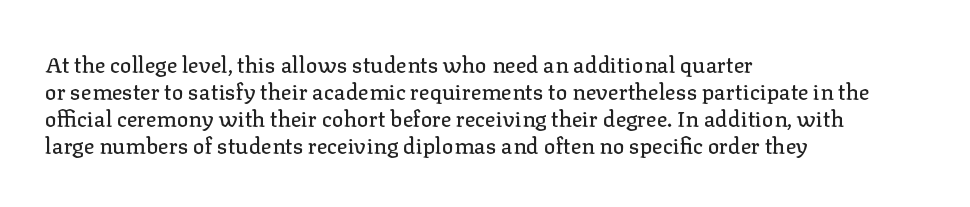
The image shows 22 px text type, upright; set left-aligned, line spacing 1.23x, normal letter spacing, not underlined.
